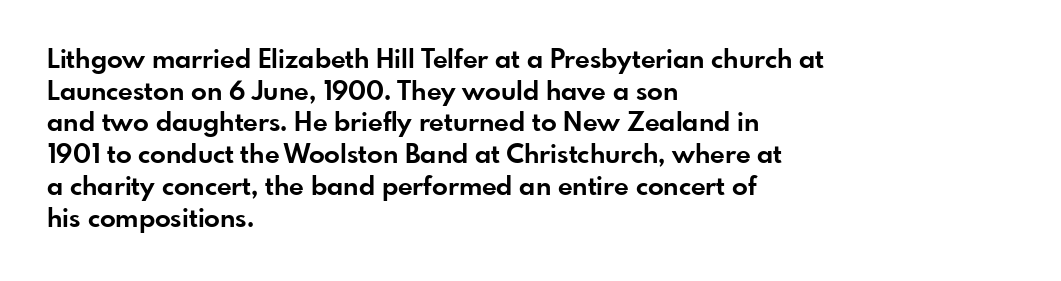
I'd describe the lettering as bold — thick and assertive. Words appear dense and cohesive because spacing is normal. Reading down the block, your eye returns to a fixed left position each line. The lettering holds an erect, upright posture throughout. Descender tails drop into unmarked territory.
